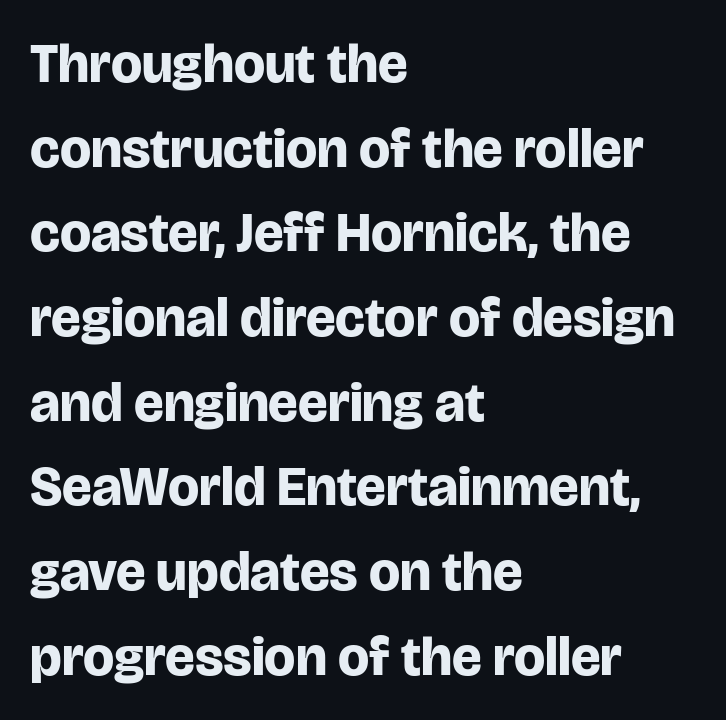
{"serif": "no", "italic": "no", "bold": "yes", "weight": "bold", "width": "normal", "stroke_contrast": "low", "x_height": "large", "monospaced": "no", "underline": "no", "align": "left", "line_spacing": "normal", "line_spacing_ratio": 1.54, "letter_spacing": "normal", "letter_spacing_em": 0.0, "glyph_px": 55}
